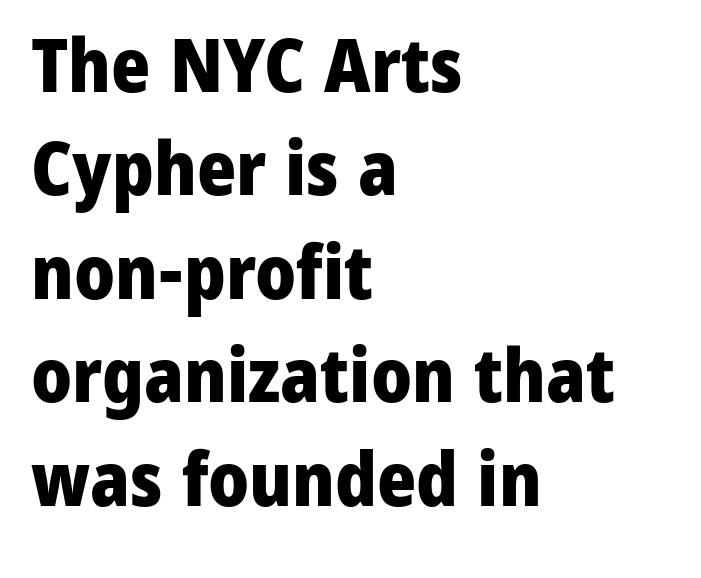
{"serif": "no", "italic": "no", "bold": "yes", "weight": "heavy", "width": "normal", "stroke_contrast": "low", "x_height": "medium", "monospaced": "no", "underline": "no", "align": "left", "line_spacing": "normal", "line_spacing_ratio": 1.38, "letter_spacing": "normal", "letter_spacing_em": 0.0, "glyph_px": 75}
